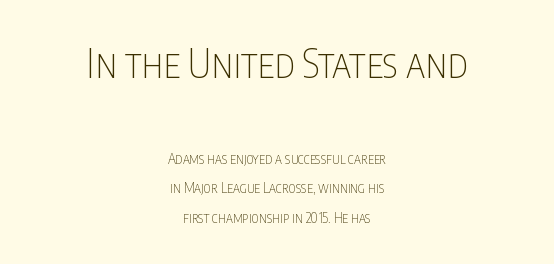
To sum up the face: it is a sans, with no serifs. Does extra space separate the letters? No, they use regular spacing. The lettering stays uniformly vertical, giving the passage a roman look. Horizontal bands of white between lines are thick stripes. This rendering uses center alignment, leaving both contours irregular but symmetric. The font sits on the lighter half of the weight spectrum, regular included.
